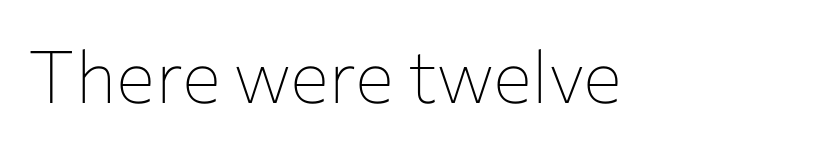
{"serif": "no", "italic": "no", "bold": "no", "weight": "thin", "width": "normal", "stroke_contrast": "low", "x_height": "medium", "monospaced": "no", "underline": "no", "letter_spacing": "normal", "letter_spacing_em": 0.0, "glyph_px": 73}
